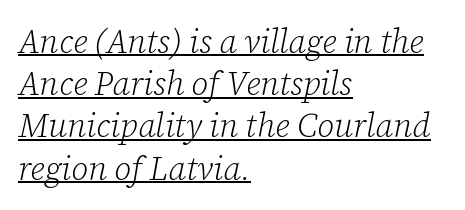
The image shows 33 px light serif type, italic (leaning right); set left-aligned, normal line spacing (1.28x), normal letter spacing, underlined; low stroke contrast and a medium x-height.
